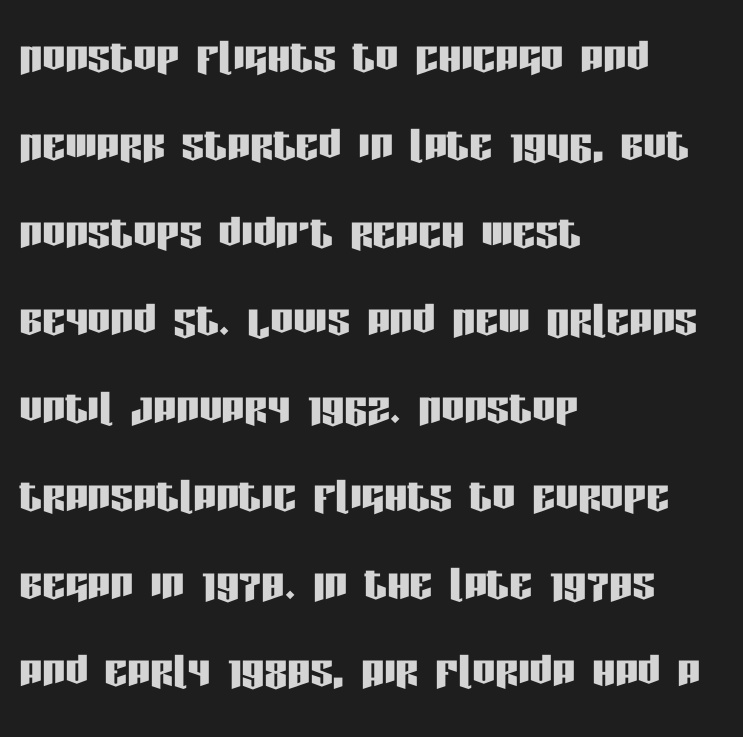
The image shows 57 px condensed sans-serif type, upright; set left-aligned, normal line spacing (1.54x), normal letter spacing, not underlined; low stroke contrast and a large x-height.
